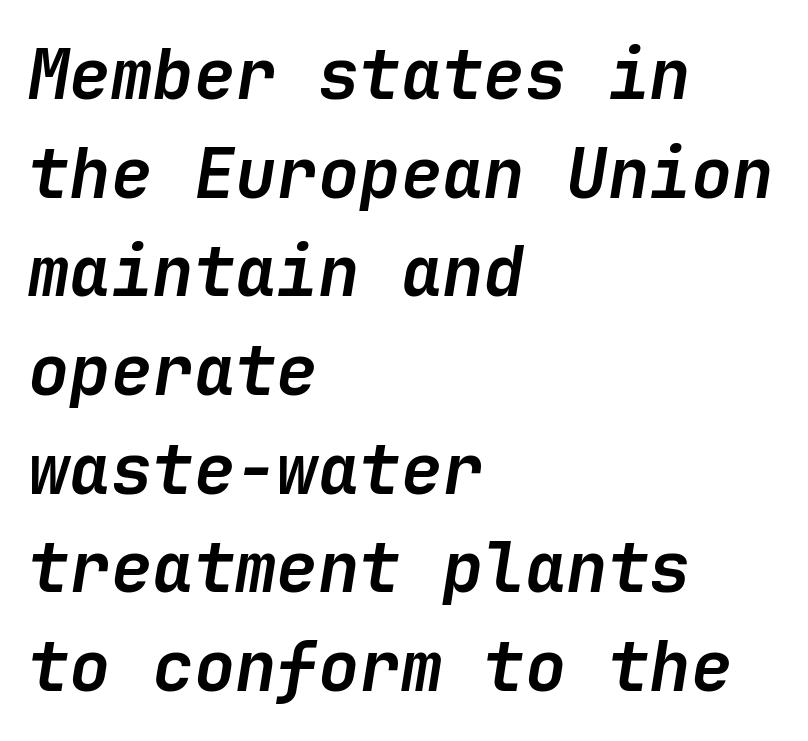
The image shows 69 px semibold type, italic (leaning right); set left-aligned, normal line spacing (1.43x), normal letter spacing, not underlined; low stroke contrast and a medium x-height.
